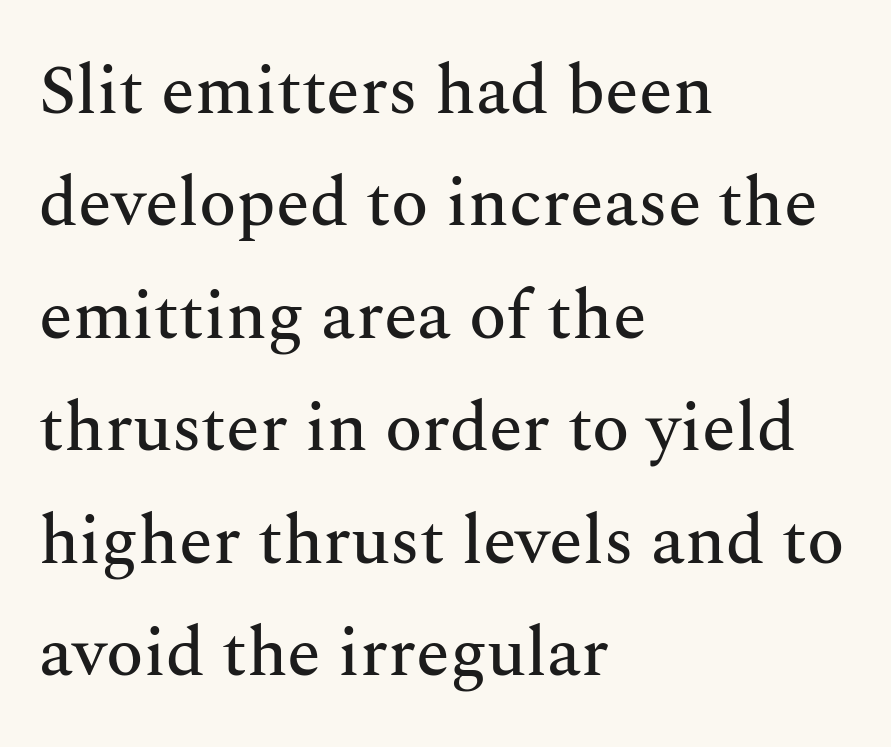
The image shows 69 px serif type, upright; set left-aligned, normal line spacing (1.63x), normal letter spacing, not underlined; medium stroke contrast and a medium x-height.
